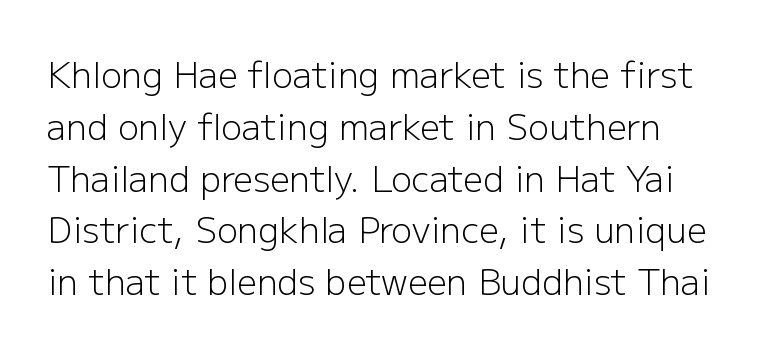
Here the glyphs are tracked normally, forming tight word shapes. Upright lettering throughout. Character widths vary here, with narrow letters taking less room than wide ones. Rule under the text: the space is simply empty. Nothing heavy about these letters — not bold at all.
